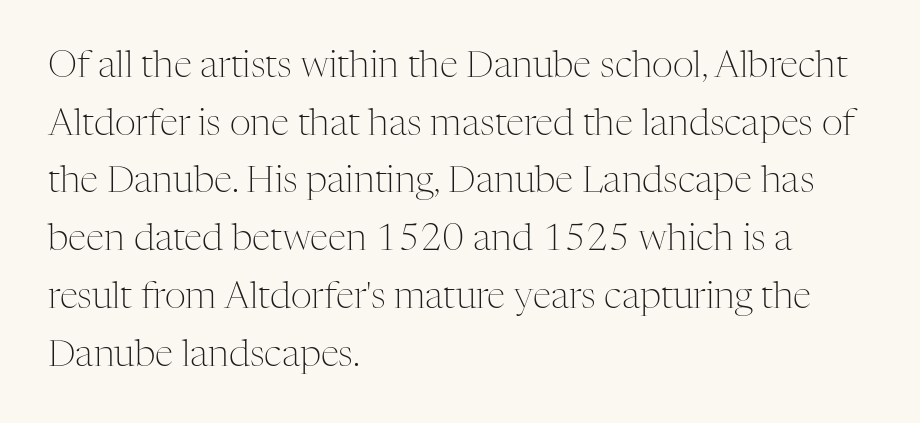
The image shows 37 px light serif type, upright; set left-aligned, normal line spacing (1.56x), normal letter spacing, not underlined; medium stroke contrast and a medium x-height.
